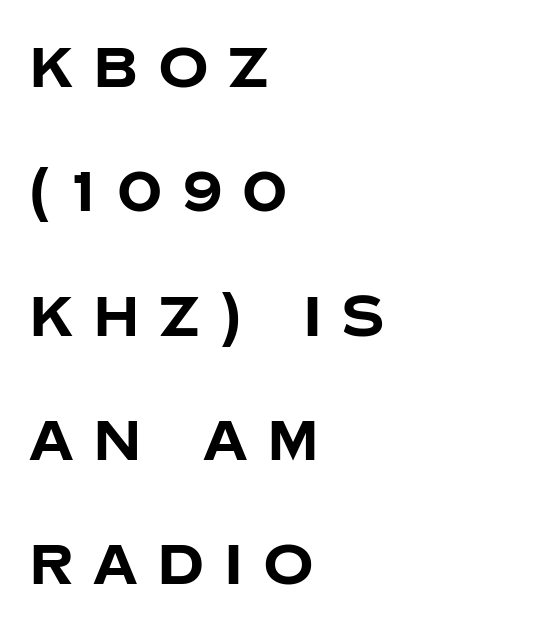
{"serif": "no", "italic": "no", "bold": "yes", "weight": "bold", "width": "normal", "stroke_contrast": "low", "x_height": "large", "monospaced": "no", "underline": "no", "align": "left", "line_spacing": "loose", "line_spacing_ratio": 2.22, "letter_spacing": "wide", "letter_spacing_em": 0.35, "glyph_px": 56}
